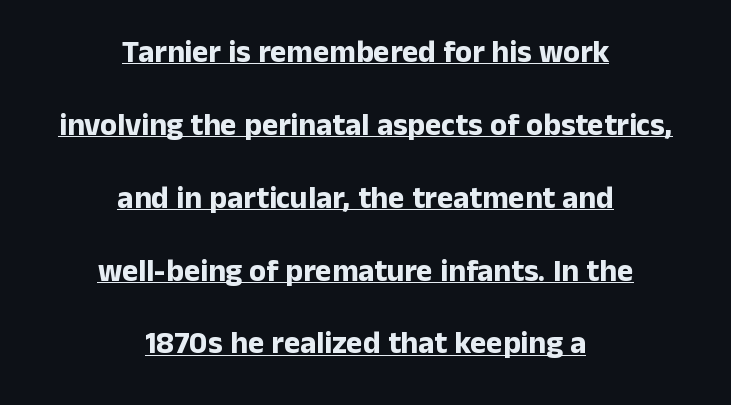
{"serif": "no", "italic": "no", "bold": "yes", "weight": "bold", "width": "normal", "stroke_contrast": "low", "x_height": "medium", "monospaced": "no", "underline": "yes", "align": "center", "line_spacing": "loose", "line_spacing_ratio": 2.35, "letter_spacing": "normal", "letter_spacing_em": 0.0, "glyph_px": 31}
